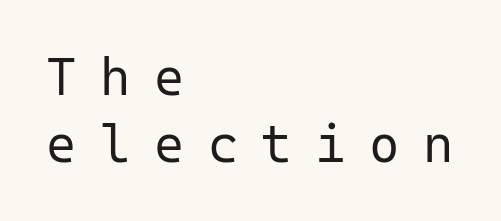
Nope, not italic — everything's standing straight. Letters rest on an invisible, unmarked baseline. Is this a fixed-width face? Yes — each glyph sits in an identical cell. The rendering anchors every line to the left-hand side. Are there feet on the stems? There aren't — it's a sans. Each new line begins a customary step beneath the previous one.
